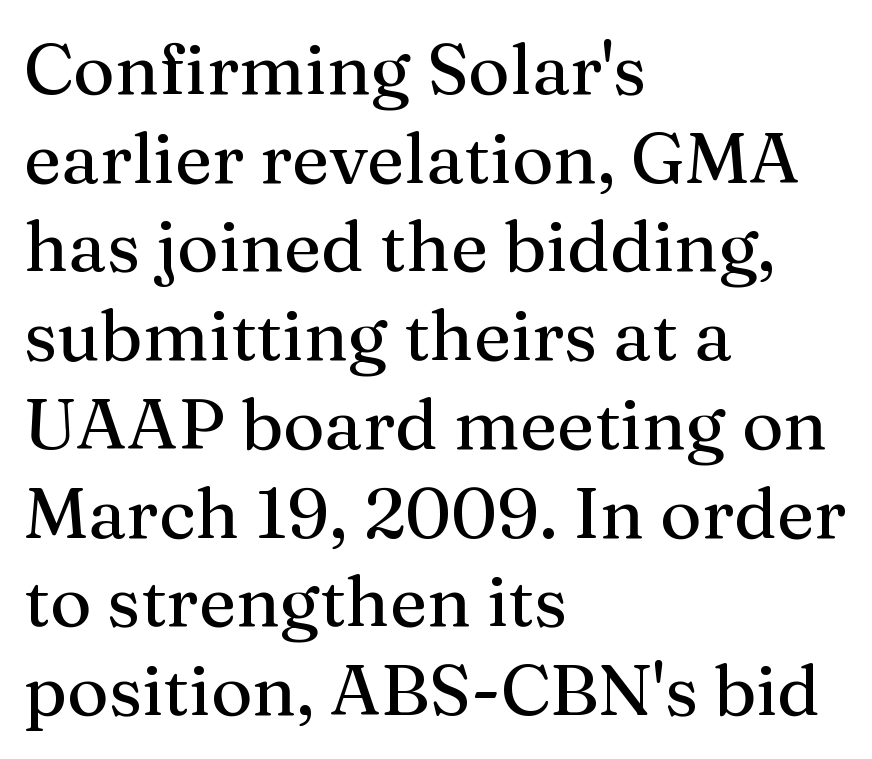
The image shows 71 px serif type, upright; set left-aligned, normal line spacing (1.25x), normal letter spacing, not underlined; medium stroke contrast and a medium x-height.
